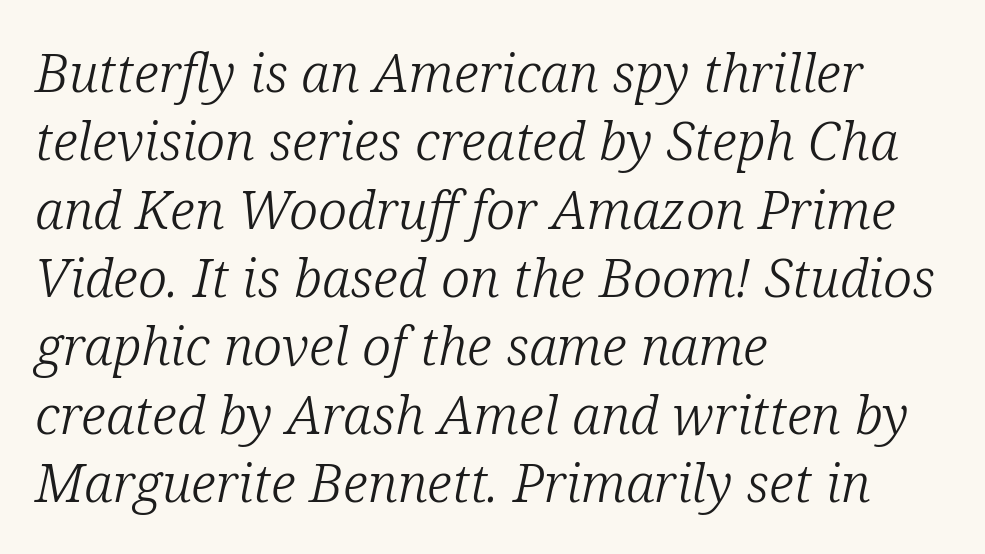
{"serif": "yes", "italic": "yes", "lean": "right", "slant_degrees": 12, "bold": "no", "weight": "light", "width": "normal", "stroke_contrast": "low", "x_height": "medium", "monospaced": "no", "underline": "no", "align": "left", "line_spacing": "normal", "line_spacing_ratio": 1.29, "letter_spacing": "normal", "letter_spacing_em": 0.0, "glyph_px": 53}
